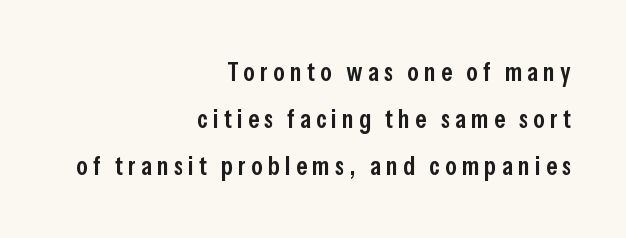
{"italic": "no", "bold": "semi", "underline": "no", "align": "right", "line_spacing_ratio": 1.81, "letter_spacing": "wide", "letter_spacing_em": 0.2, "glyph_px": 26}
